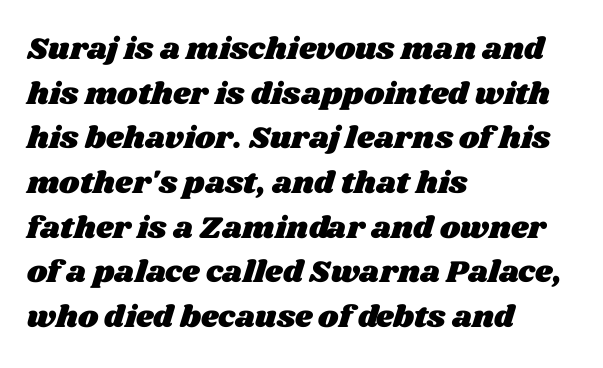
A bare baseline throughout the passage. These lines sit exactly where default settings would place them. Each letter keeps its own natural width here, so spacing adapts to shape. No extra tracking has been applied to these lines.
